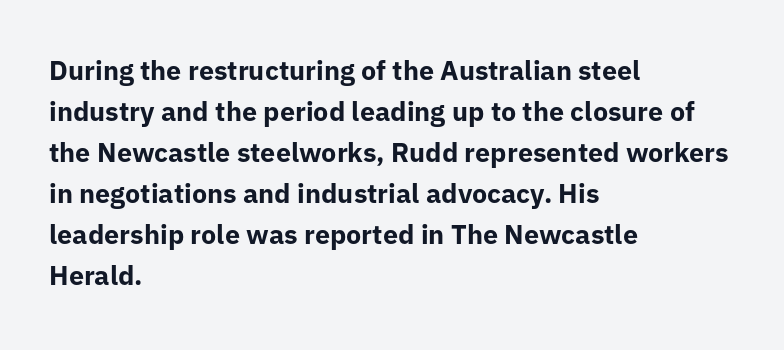
Line beginnings align vertically; line endings do not. Between one letter and the next there's only the usual sliver of space. Notice how descenders clear the ascenders below comfortably — that's standard leading. Does the lettering tilt? It doesn't — this is upright. Letters rest on an invisible, unmarked baseline.
